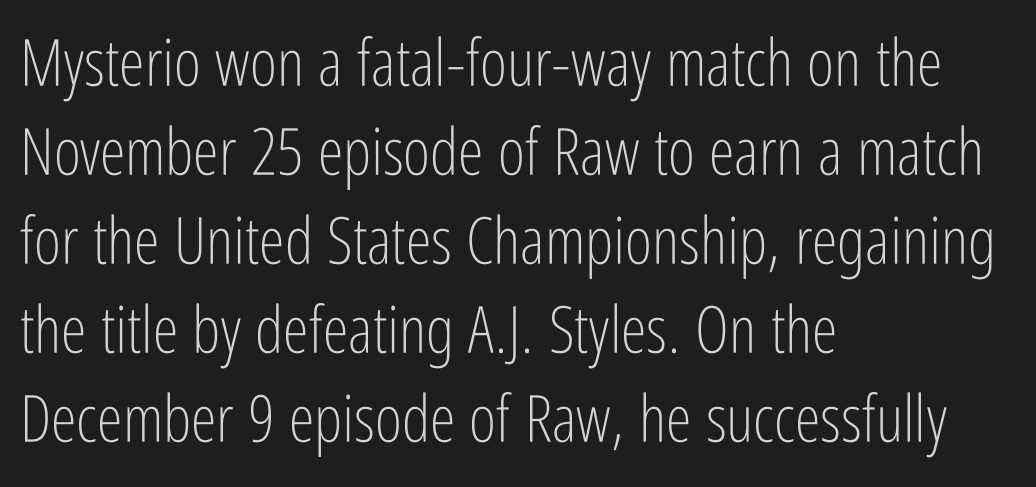
{"serif": "no", "italic": "no", "bold": "no", "weight": "light", "width": "condensed", "stroke_contrast": "low", "x_height": "medium", "monospaced": "no", "underline": "no", "align": "left", "line_spacing": "normal", "line_spacing_ratio": 1.37, "letter_spacing": "normal", "letter_spacing_em": 0.0, "glyph_px": 65}
